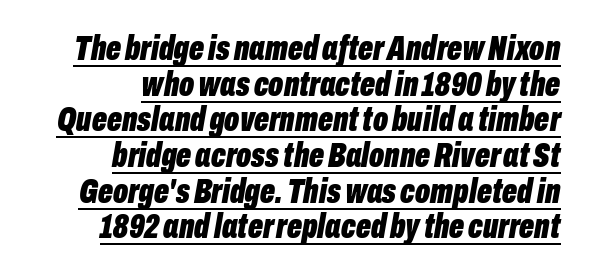
The image shows 35 px bold, condensed type, italic (leaning right); set right-aligned, tight line spacing (1.02x), normal letter spacing, underlined; low stroke contrast and a medium x-height.
